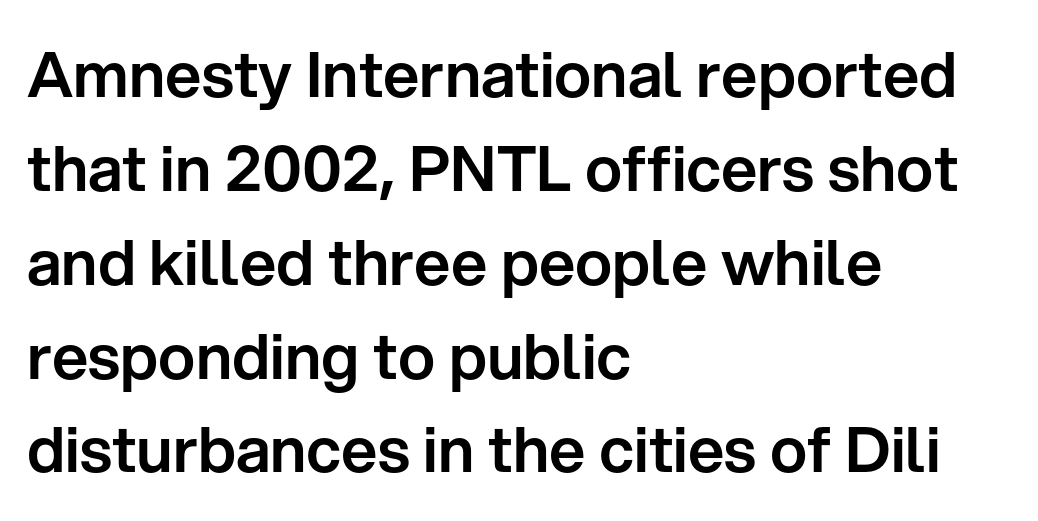
Q: Is the text italic (slanted)? A: No, it is upright.
Q: Is the typeface a serif or a sans-serif typeface? A: Sans-serif.
Q: Is the text underlined? A: No.
Q: How is the paragraph aligned? A: Left-aligned.
Q: Is the spacing between letters normal or unusually wide? A: Normal.
Q: Is the spacing between lines tight, normal or loose? A: Normal.
Q: Width (condensed, normal, or wide)? A: Normal.
Q: Stroke contrast? A: Low.
Q: x-height? A: Medium.
Q: Monospaced? A: No.
